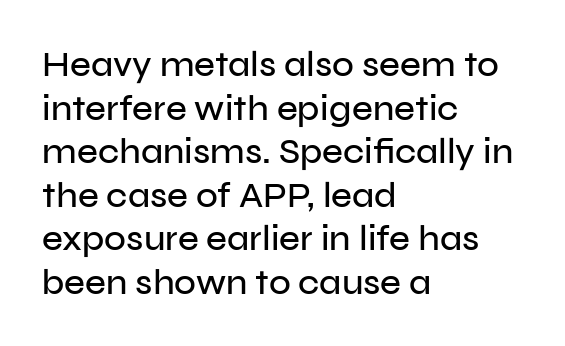
Examine the stroke ends and you'll find no serifs. This sample has the flowing, uneven cadence of proportional lettering. In terms of posture, this sample is upright. The rag falls on the right side of this text block. Inter-character spacing is left at the font's built-in metrics.
